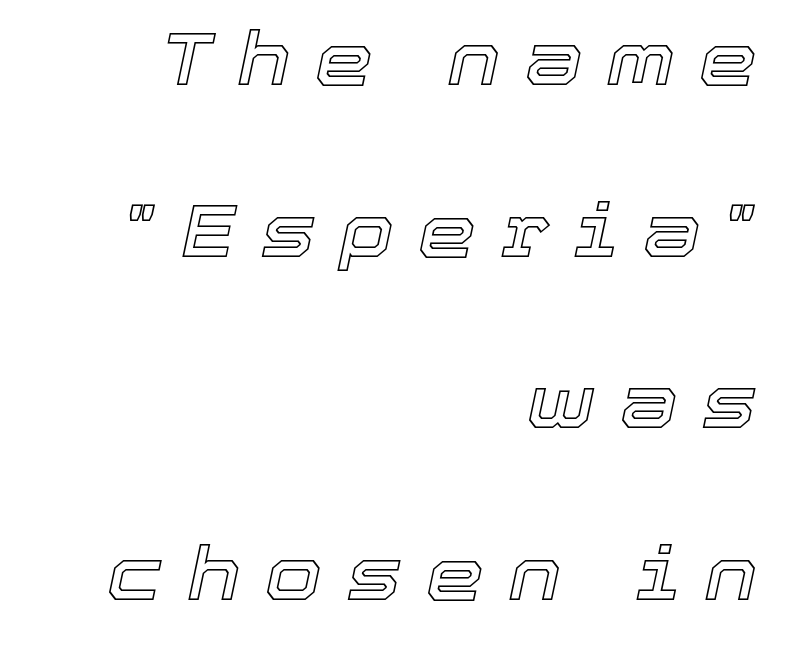
All the whitespace from short lines collects on the left. Substantial extra tracking has been applied to these lines. You could fit nearly another row in the gap between these rows. The gap between lines stays unmarked. Note the varied advance widths — an 'i' is clearly narrower than an 'm'. This is oblique type, the kind used for emphasis or titles.
